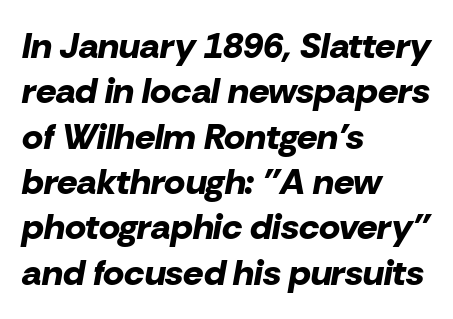
Q: Is the text bold? A: Yes.
Q: Is the text italic (slanted)? A: Yes, it leans right by about 10 degrees.
Q: Is the text underlined? A: No.
Q: How is the paragraph aligned? A: Left-aligned.
Q: Is the spacing between letters normal or unusually wide? A: Normal.
Q: Is the spacing between lines tight, normal or loose? A: Normal.
Q: Width (condensed, normal, or wide)? A: Normal.
Q: Stroke contrast? A: Low.
Q: x-height? A: Medium.
Q: Monospaced? A: No.
